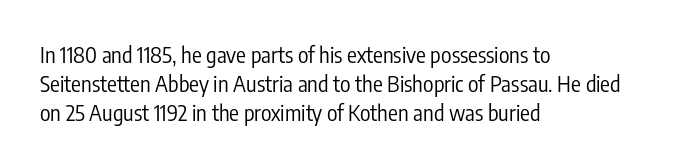
Q: Is the text bold? A: No.
Q: Is the text italic (slanted)? A: No, it is upright.
Q: Is the text underlined? A: No.
Q: How is the paragraph aligned? A: Left-aligned.
Q: Is the spacing between letters normal or unusually wide? A: Normal.
Q: Is the spacing between lines tight, normal or loose? A: Normal.
